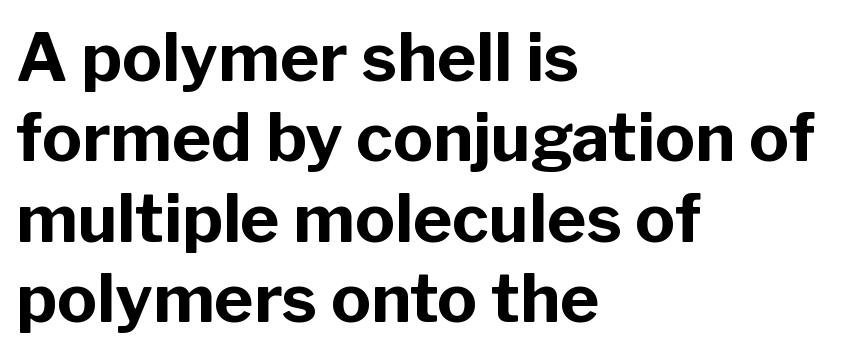
The image shows 67 px bold sans-serif type, upright; set left-aligned, line spacing 1.2x, normal letter spacing, not underlined; low stroke contrast and a medium x-height.
